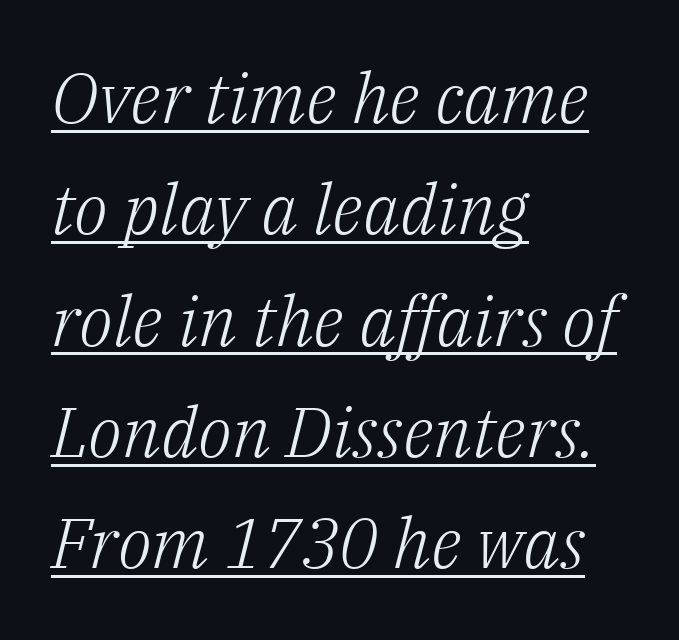
Q: Is the text bold? A: No.
Q: Is the text italic (slanted)? A: Yes, it leans right by about 14 degrees.
Q: Is the typeface a serif or a sans-serif typeface? A: Serif.
Q: Is the text underlined? A: Yes.
Q: How is the paragraph aligned? A: Left-aligned.
Q: Is the spacing between letters normal or unusually wide? A: Normal.
Q: Is the spacing between lines tight, normal or loose? A: Normal.
Q: Width (condensed, normal, or wide)? A: Normal.
Q: Stroke contrast? A: Low.
Q: x-height? A: Medium.
Q: Monospaced? A: No.
